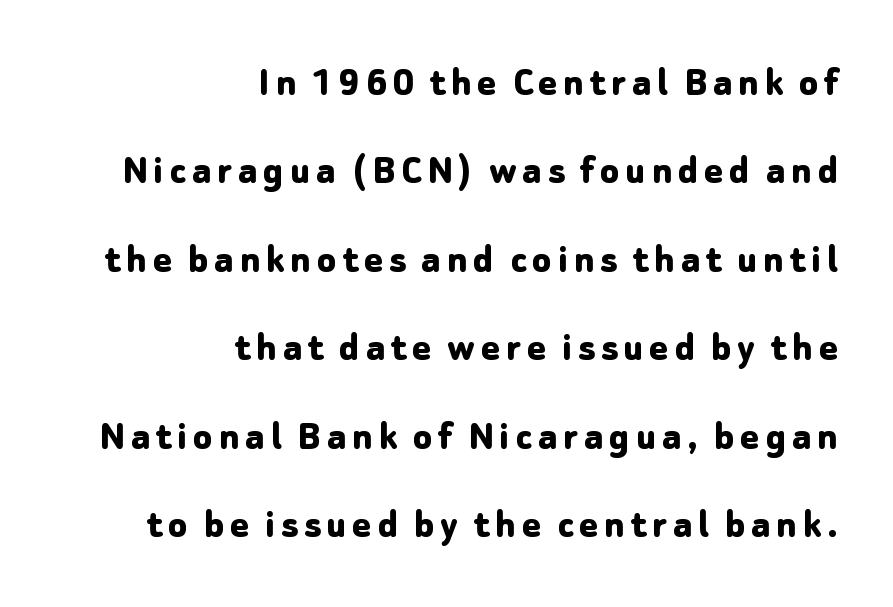
Letters rest on an invisible, unmarked baseline. This is roman type, the default non-slanted kind. Reading down the column, the eye jumps a long way to each next line. A sans-serif font was chosen for this passage. Right-aligned paragraph, ragged on the left. These lines are rendered in a variable-pitch font.
